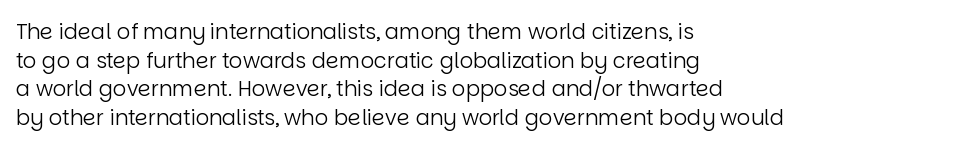
The image shows 21 px text type, upright; set left-aligned, normal line spacing (1.36x), normal letter spacing, not underlined.
